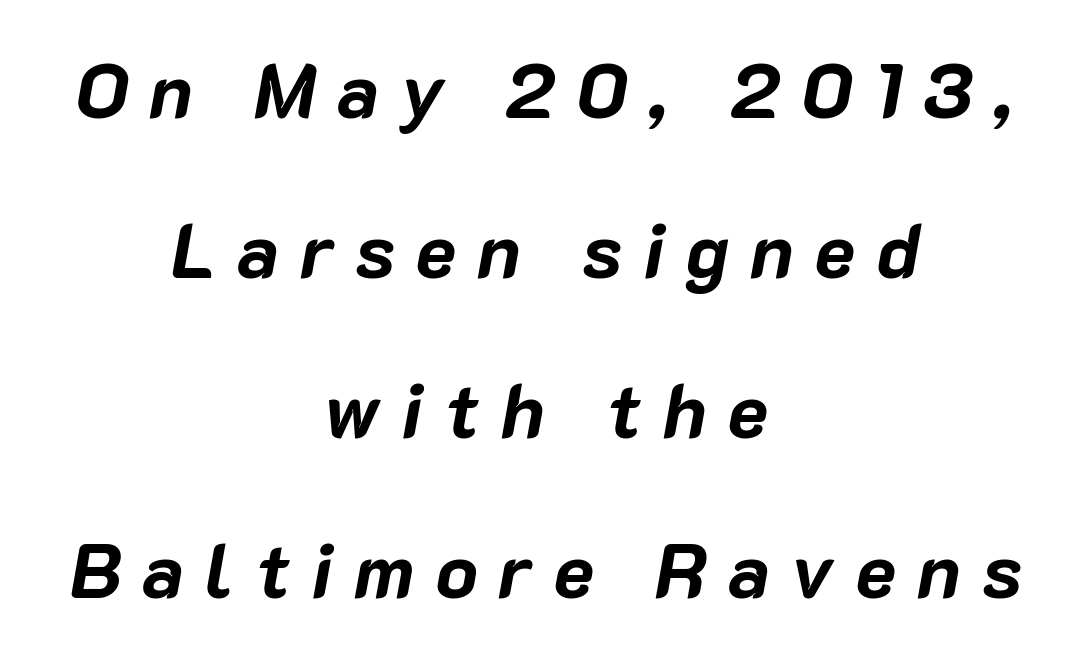
The image shows 77 px bold type, italic (leaning right); set centered, loose line spacing (2.08x), unusually wide letter spacing (+0.27 em), not underlined; low stroke contrast and a medium x-height.
